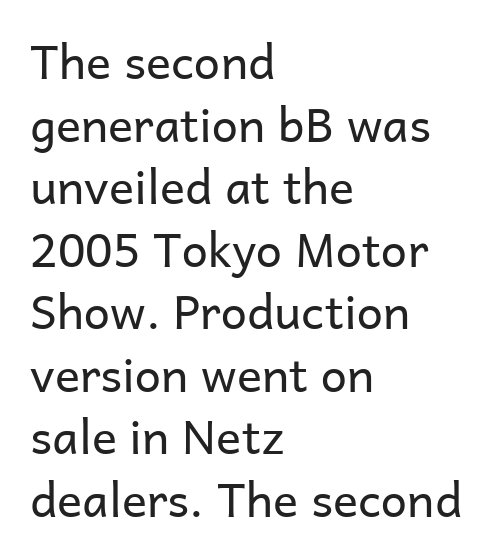
No feet cap the strokes, marking this as sans-serif type. Baseline-to-baseline distance is the conventional proportion of letter height. Summary of weight: not heavy and not bold. Italic? Not at all — the glyphs are vertical. Quick note: underline off. The typesetter chose a ragged-right arrangement here.
